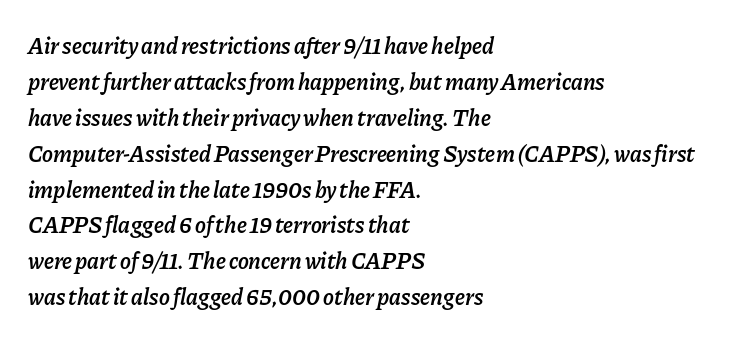
The image shows 23 px text type, italic (leaning right); set left-aligned, normal line spacing (1.56x), normal letter spacing, not underlined.
